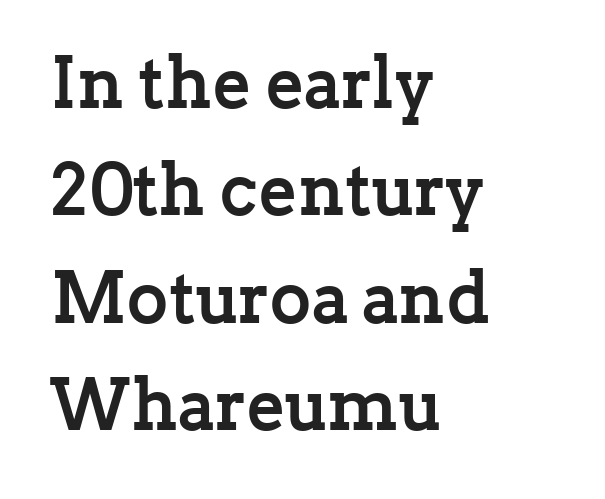
The image shows 72 px semibold serif type, upright; set left-aligned, normal line spacing (1.49x), normal letter spacing, not underlined; low stroke contrast and a medium x-height.
